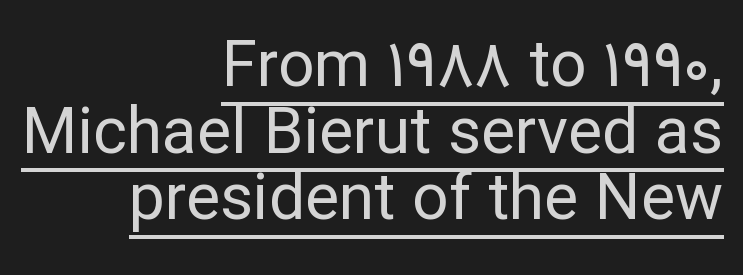
Q: Is the text bold? A: No.
Q: Is the text italic (slanted)? A: No, it is upright.
Q: Is the typeface a serif or a sans-serif typeface? A: Sans-serif.
Q: Is the text underlined? A: Yes.
Q: How is the paragraph aligned? A: Right-aligned.
Q: Is the spacing between letters normal or unusually wide? A: Normal.
Q: Is the spacing between lines tight, normal or loose? A: Tight.
Q: Width (condensed, normal, or wide)? A: Normal.
Q: Stroke contrast? A: Low.
Q: x-height? A: Medium.
Q: Monospaced? A: No.
